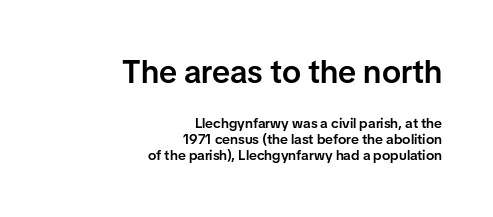
Q: Is the text bold? A: Semi-bold.
Q: Is the text italic (slanted)? A: No, it is upright.
Q: Is the typeface a serif or a sans-serif typeface? A: Sans-serif.
Q: Is the text underlined? A: No.
Q: How is the paragraph aligned? A: Right-aligned.
Q: Is the spacing between letters normal or unusually wide? A: Normal.
Q: Which block of text is set in a larger size, the first (top) or the second (bottom)? A: The first (top) one.
Q: Width (condensed, normal, or wide)? A: Normal.
Q: Stroke contrast? A: Low.
Q: x-height? A: Medium.
Q: Monospaced? A: No.
